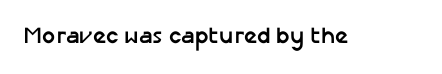
Notice how thick the strokes are: this is what a full bold looks like. In terms of letterspacing, this is plain default setting. The specimen omits any rule beneath the text block's lines. The lettering stays uniformly vertical, giving the passage a roman look.
